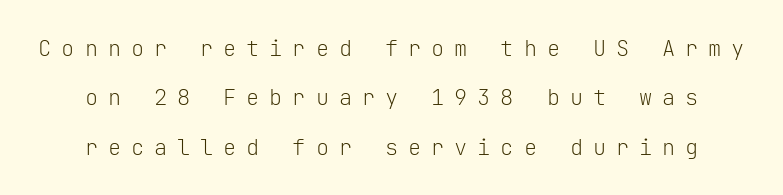
The image shows 22 px text type, upright; set loose line spacing (2.25x), unusually wide letter spacing (+0.45 em), not underlined.
